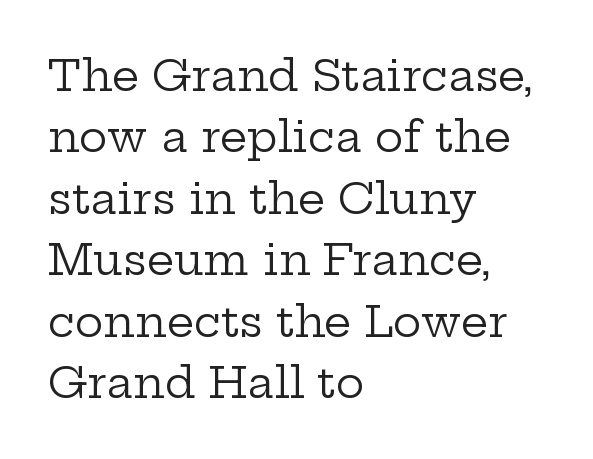
Each word holds together tightly as a unit, with standard inter-letter gaps. Tall strokes in this sample are plumb rather than angled. Lines of text with bare space underneath. Character widths vary here, with narrow letters taking less room than wide ones. Caption: multi-line text, flush left, ragged right.
